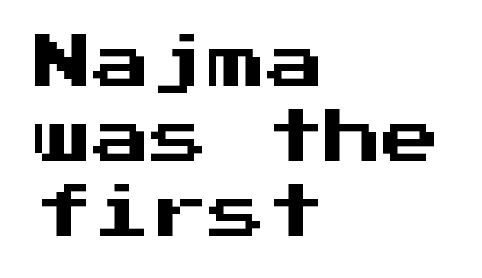
Is the letter spacing exaggerated? No — it looks like the ordinary default. The space beneath each line is pristine and unruled. This sample is left-justified, so line endings fall wherever the words run out. The lines sit at an ordinary, default distance from one another. The letters stand upright; this is a roman face.
